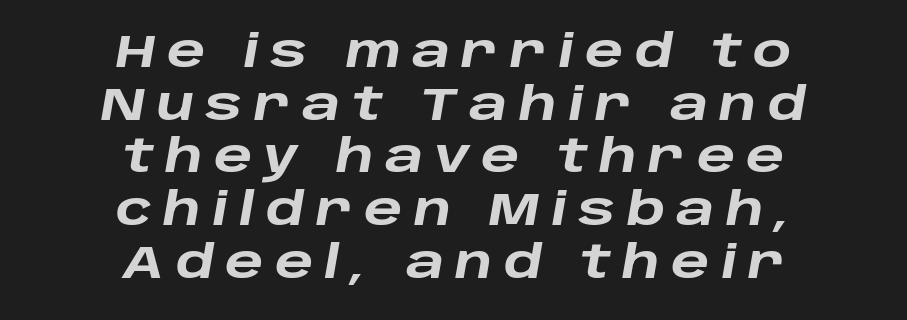
The image shows 45 px heavy, wide type, italic (leaning right); set centered, line spacing 1.17x, unusually wide letter spacing (+0.25 em), not underlined; low stroke contrast and a large x-height.
